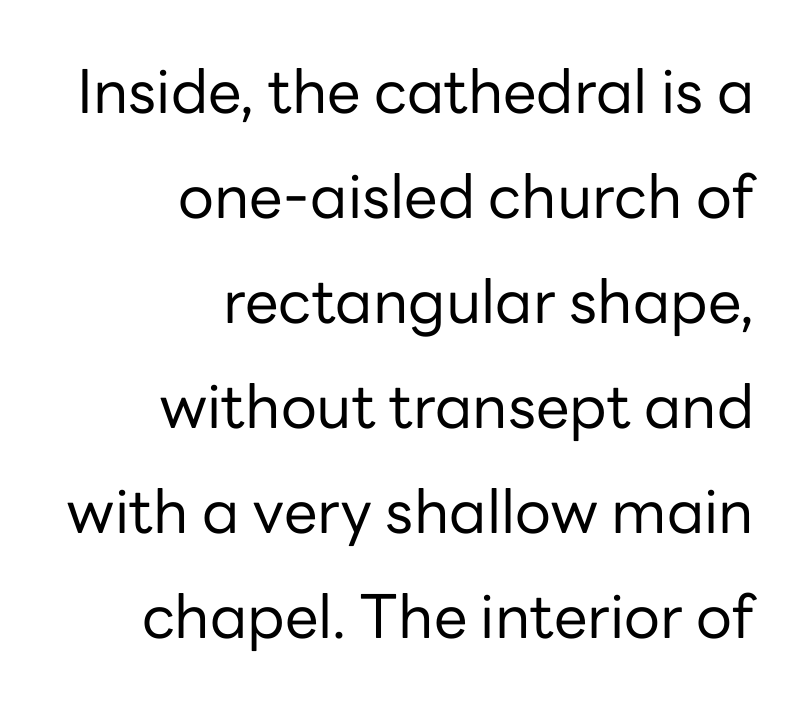
The type sits square on the baseline with zero lean. Spacing verdict: proportional, widths tailored to each character. The paragraph has a hard right edge and a soft left edge. The foot of each line stays bare and open. In terms of letterform style, serifs are entirely absent. The strokes are not fattened; the text isn't bold.
